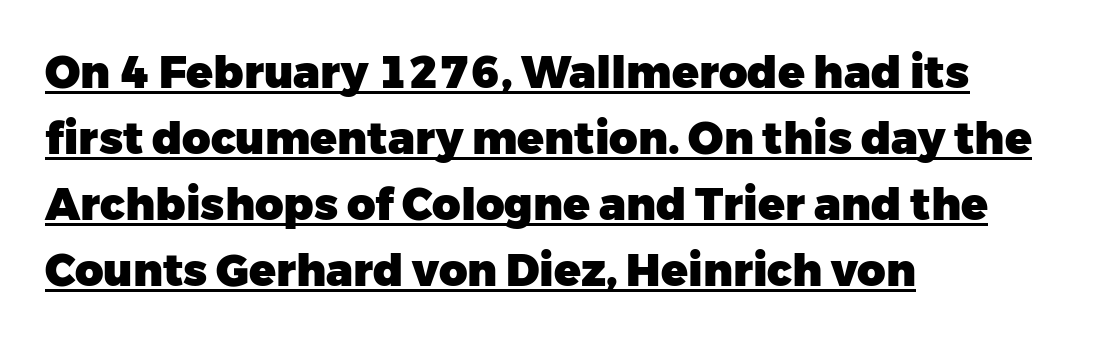
Q: Is the text bold? A: Yes.
Q: Is the text italic (slanted)? A: No, it is upright.
Q: Is the typeface a serif or a sans-serif typeface? A: Sans-serif.
Q: Is the text underlined? A: Yes.
Q: How is the paragraph aligned? A: Left-aligned.
Q: Is the spacing between letters normal or unusually wide? A: Normal.
Q: Is the spacing between lines tight, normal or loose? A: Normal.
Q: Width (condensed, normal, or wide)? A: Normal.
Q: Stroke contrast? A: Low.
Q: x-height? A: Medium.
Q: Monospaced? A: No.
